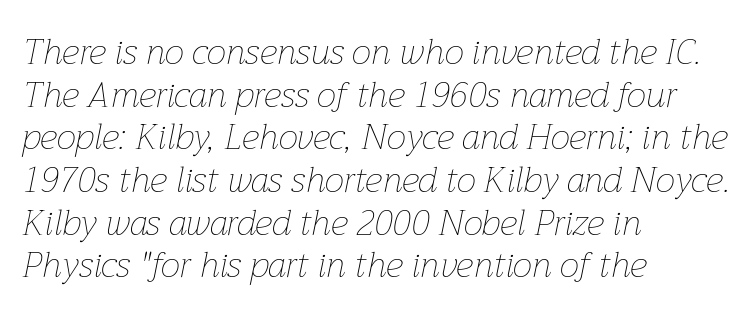
Letters rest on an invisible, unmarked baseline. Think of a printed novel: that variable character pitch is what you see here. You could call the tracking neutral — neither tight nor loose. The text block is weighted toward the left margin, trailing off unevenly rightward.
